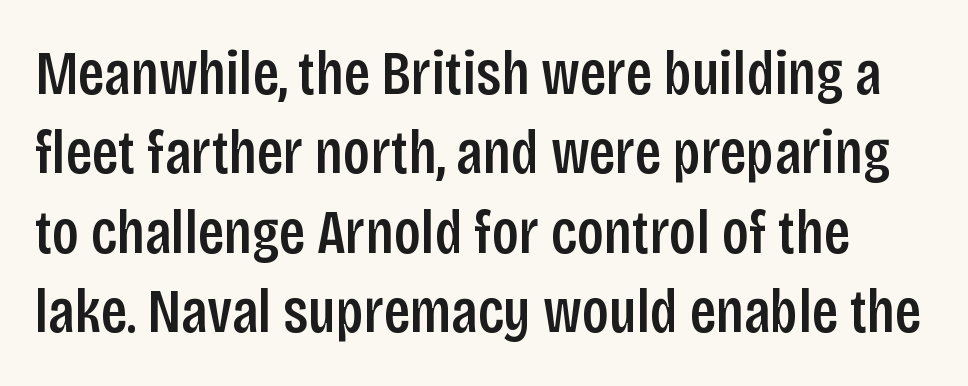
{"serif": "no", "italic": "no", "width": "condensed", "stroke_contrast": "low", "x_height": "large", "monospaced": "no", "underline": "no", "line_spacing": "normal", "line_spacing_ratio": 1.26, "letter_spacing": "normal", "letter_spacing_em": 0.0, "glyph_px": 63}
